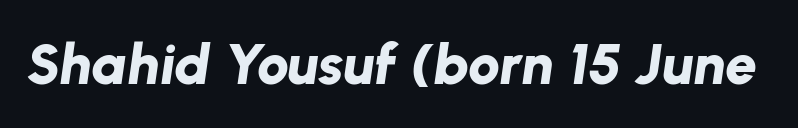
Descenders hang freely into open space. Yep, that's italic — everything's leaning. Note the varied advance widths — an 'i' is clearly narrower than an 'm'. The letterforms sit shoulder to shoulder at normal distance. The letters are bold, with thick, heavy strokes.
